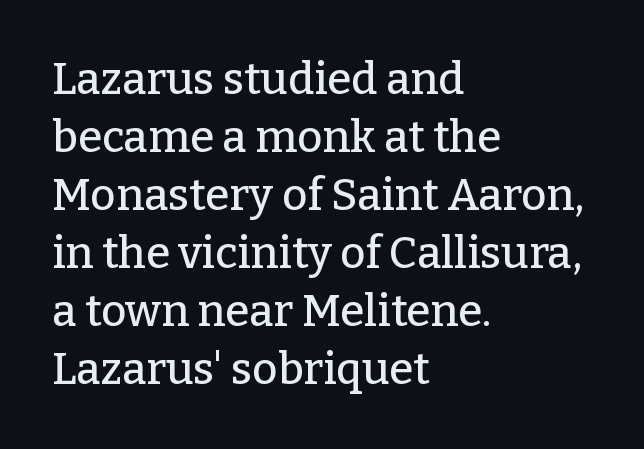
{"serif": "yes", "italic": "no", "width": "normal", "stroke_contrast": "low", "x_height": "medium", "monospaced": "no", "underline": "no", "align": "left", "line_spacing": "normal", "line_spacing_ratio": 1.32, "letter_spacing": "normal", "letter_spacing_em": 0.0, "glyph_px": 44}
